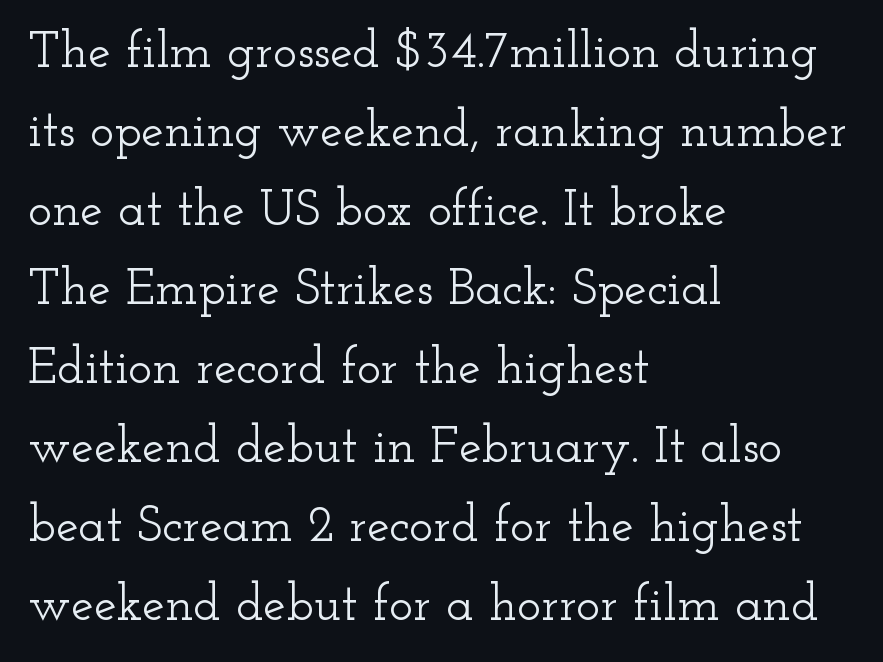
{"serif": "yes", "italic": "no", "width": "wide", "stroke_contrast": "low", "x_height": "small", "monospaced": "no", "underline": "no", "align": "left", "line_spacing": "normal", "line_spacing_ratio": 1.55, "letter_spacing": "normal", "letter_spacing_em": 0.0, "glyph_px": 51}
